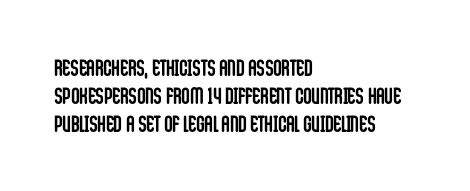
Q: Is the text bold? A: Yes.
Q: Is the text italic (slanted)? A: No, it is upright.
Q: Is the text underlined? A: No.
Q: How is the paragraph aligned? A: Left-aligned.
Q: Is the spacing between letters normal or unusually wide? A: Normal.
